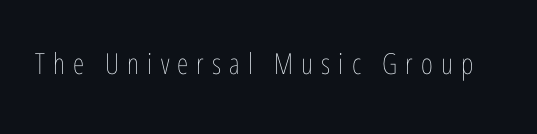
The image shows 29 px thin, condensed type, upright; set unusually wide letter spacing (+0.28 em), not underlined; low stroke contrast and a medium x-height.
